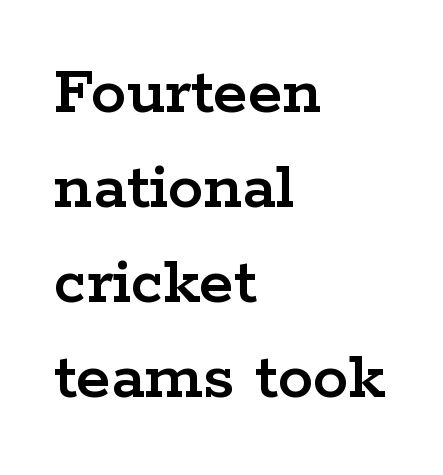
Q: Is the text italic (slanted)? A: No, it is upright.
Q: Is the typeface a serif or a sans-serif typeface? A: Serif.
Q: Is the text underlined? A: No.
Q: How is the paragraph aligned? A: Left-aligned.
Q: Is the spacing between letters normal or unusually wide? A: Normal.
Q: Is the spacing between lines tight, normal or loose? A: Normal.
Q: Width (condensed, normal, or wide)? A: Wide.
Q: Stroke contrast? A: Low.
Q: x-height? A: Medium.
Q: Monospaced? A: No.
